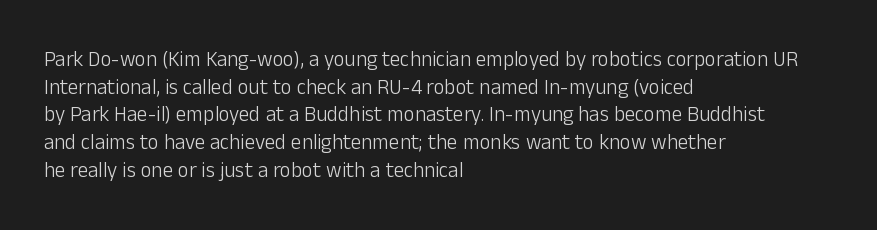
{"italic": "no", "bold": "no", "underline": "no", "align": "left", "line_spacing": "normal", "line_spacing_ratio": 1.32, "letter_spacing": "normal", "letter_spacing_em": 0.0, "glyph_px": 21}
